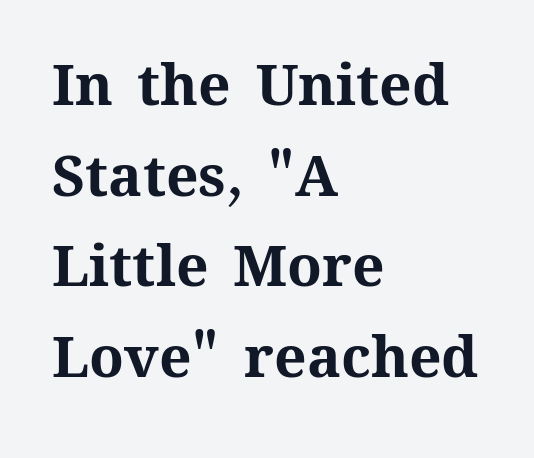
The image shows 57 px bold type, upright; set left-aligned, normal line spacing (1.59x), normal letter spacing, not underlined; medium stroke contrast and a medium x-height.
